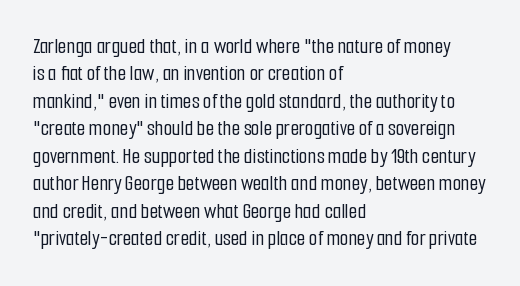
Q: Is the text italic (slanted)? A: No, it is upright.
Q: Is the text underlined? A: No.
Q: How is the paragraph aligned? A: Left-aligned.
Q: Is the spacing between letters normal or unusually wide? A: Normal.
Q: Is the spacing between lines tight, normal or loose? A: Normal.
